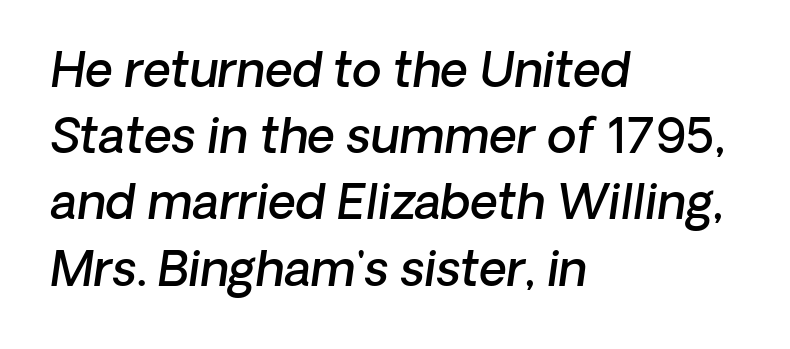
Q: Is the text bold? A: Semi-bold.
Q: Is the text italic (slanted)? A: Yes, it leans right by about 8 degrees.
Q: Is the text underlined? A: No.
Q: How is the paragraph aligned? A: Left-aligned.
Q: Is the spacing between letters normal or unusually wide? A: Normal.
Q: Is the spacing between lines tight, normal or loose? A: Normal.
Q: Width (condensed, normal, or wide)? A: Normal.
Q: Stroke contrast? A: Low.
Q: x-height? A: Medium.
Q: Monospaced? A: No.
